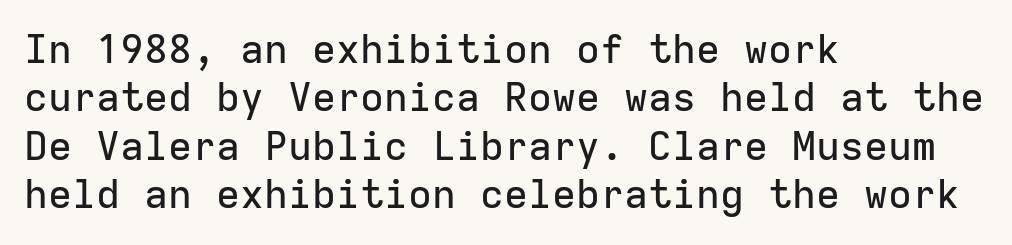
Q: Is the text italic (slanted)? A: No, it is upright.
Q: Is the typeface a serif or a sans-serif typeface? A: Sans-serif.
Q: Is the text underlined? A: No.
Q: How is the paragraph aligned? A: Left-aligned.
Q: Is the spacing between letters normal or unusually wide? A: Normal.
Q: Width (condensed, normal, or wide)? A: Normal.
Q: Stroke contrast? A: Low.
Q: x-height? A: Medium.
Q: Monospaced? A: Yes.
